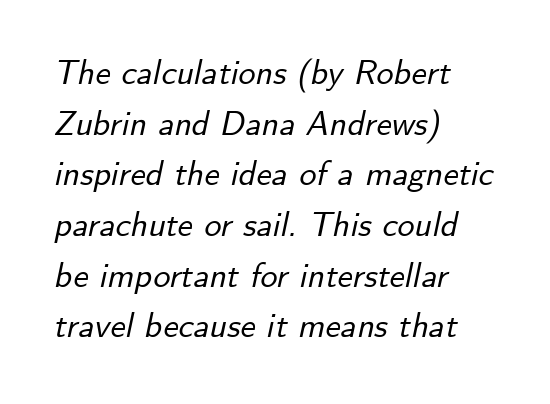
Q: Is the text italic (slanted)? A: Yes, it leans right by about 12 degrees.
Q: Is the text underlined? A: No.
Q: How is the paragraph aligned? A: Left-aligned.
Q: Is the spacing between letters normal or unusually wide? A: Normal.
Q: Is the spacing between lines tight, normal or loose? A: Normal.
Q: Width (condensed, normal, or wide)? A: Normal.
Q: Stroke contrast? A: Low.
Q: x-height? A: Small.
Q: Monospaced? A: No.
